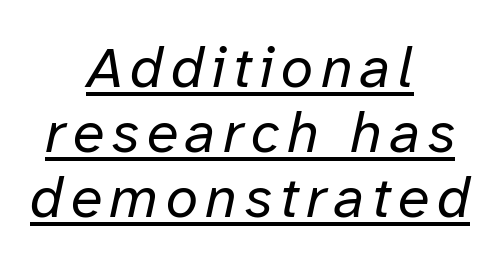
Q: Is the text bold? A: No.
Q: Is the text italic (slanted)? A: Yes, it leans right by about 12 degrees.
Q: Is the text underlined? A: Yes.
Q: How is the paragraph aligned? A: Centered.
Q: Is the spacing between lines tight, normal or loose? A: Tight.
Q: Width (condensed, normal, or wide)? A: Normal.
Q: Stroke contrast? A: Low.
Q: x-height? A: Medium.
Q: Monospaced? A: No.
